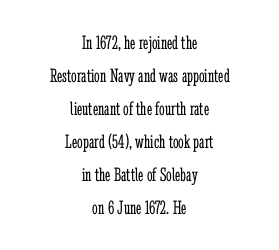
The image shows 20 px text type, upright; set centered, normal line spacing (1.65x), normal letter spacing, not underlined.
